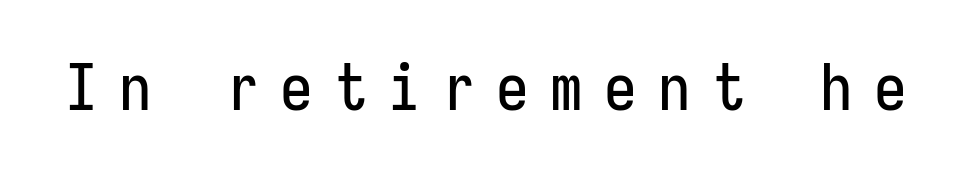
Rendered with straight, roman letterforms. The tracking reads as deliberately expanded to a designer's eye. A sans-serif font was chosen for this passage. The space directly below the letters is spotless.
